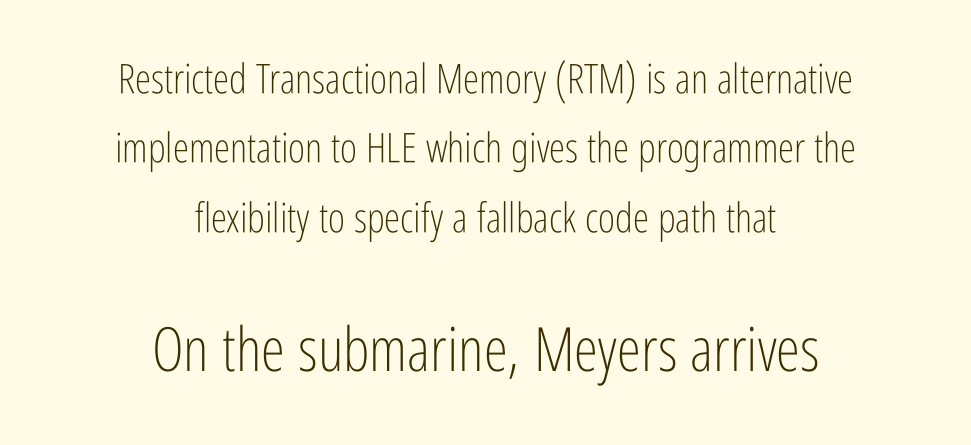
Q: Is the text bold? A: No.
Q: Is the text italic (slanted)? A: No, it is upright.
Q: Is the typeface a serif or a sans-serif typeface? A: Sans-serif.
Q: Is the text underlined? A: No.
Q: How is the paragraph aligned? A: Centered.
Q: Is the spacing between letters normal or unusually wide? A: Normal.
Q: Is the spacing between lines tight, normal or loose? A: Normal.
Q: Which block of text is set in a larger size, the first (top) or the second (bottom)? A: The second (bottom) one.
Q: Width (condensed, normal, or wide)? A: Condensed.
Q: Stroke contrast? A: Low.
Q: x-height? A: Medium.
Q: Monospaced? A: No.
